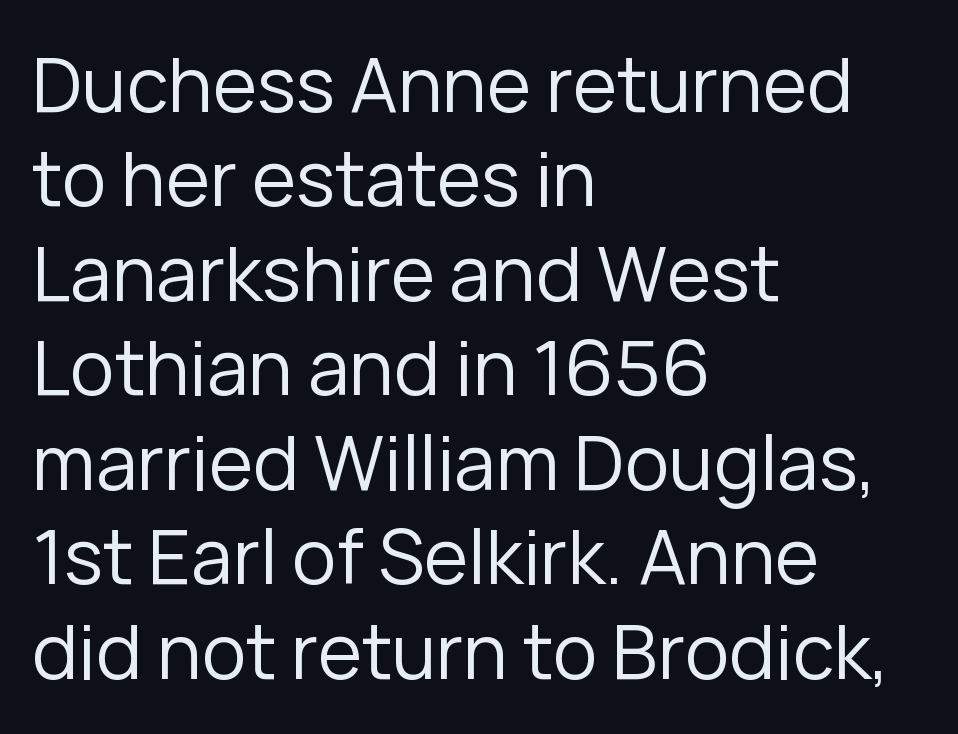
Q: Is the text bold? A: No.
Q: Is the text italic (slanted)? A: No, it is upright.
Q: Is the typeface a serif or a sans-serif typeface? A: Sans-serif.
Q: Is the text underlined? A: No.
Q: How is the paragraph aligned? A: Left-aligned.
Q: Is the spacing between letters normal or unusually wide? A: Normal.
Q: Is the spacing between lines tight, normal or loose? A: Normal.
Q: Width (condensed, normal, or wide)? A: Normal.
Q: Stroke contrast? A: Low.
Q: x-height? A: Medium.
Q: Monospaced? A: No.
